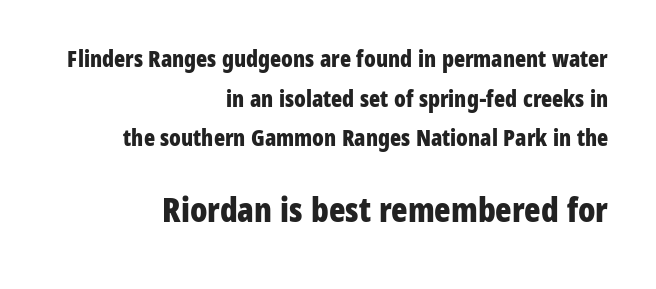
Q: Is the text bold? A: Yes.
Q: Is the text italic (slanted)? A: No, it is upright.
Q: Is the typeface a serif or a sans-serif typeface? A: Sans-serif.
Q: Is the text underlined? A: No.
Q: How is the paragraph aligned? A: Right-aligned.
Q: Is the spacing between letters normal or unusually wide? A: Normal.
Q: Which block of text is set in a larger size, the first (top) or the second (bottom)? A: The second (bottom) one.
Q: Width (condensed, normal, or wide)? A: Condensed.
Q: Stroke contrast? A: Low.
Q: x-height? A: Medium.
Q: Monospaced? A: No.
